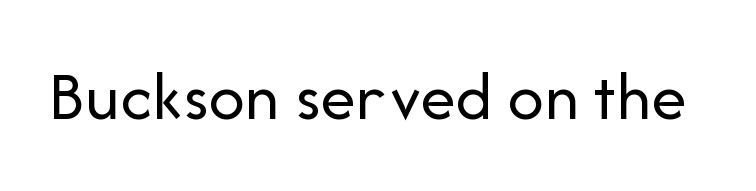
{"serif": "no", "italic": "no", "bold": "no", "weight": "regular", "width": "normal", "stroke_contrast": "low", "x_height": "medium", "monospaced": "no", "underline": "no", "letter_spacing": "normal", "letter_spacing_em": 0.0, "glyph_px": 71}
